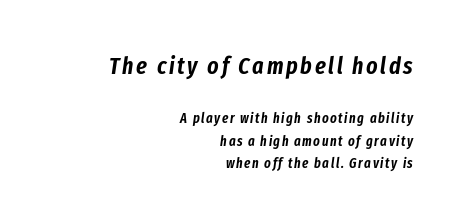
Q: Is the text italic (slanted)? A: Yes, it leans right by about 8 degrees.
Q: Is the text underlined? A: No.
Q: How is the paragraph aligned? A: Right-aligned.
Q: Is the spacing between lines tight, normal or loose? A: Normal.
Q: Which block of text is set in a larger size, the first (top) or the second (bottom)? A: The first (top) one.
